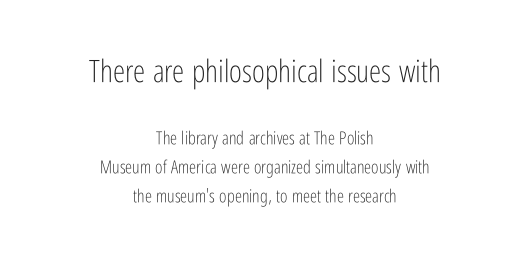
Q: Is the text bold? A: No.
Q: Is the text italic (slanted)? A: No, it is upright.
Q: Is the typeface a serif or a sans-serif typeface? A: Sans-serif.
Q: Is the text underlined? A: No.
Q: How is the paragraph aligned? A: Centered.
Q: Is the spacing between letters normal or unusually wide? A: Normal.
Q: Is the spacing between lines tight, normal or loose? A: Normal.
Q: Which block of text is set in a larger size, the first (top) or the second (bottom)? A: The first (top) one.
Q: Width (condensed, normal, or wide)? A: Condensed.
Q: Stroke contrast? A: Low.
Q: x-height? A: Medium.
Q: Monospaced? A: No.
